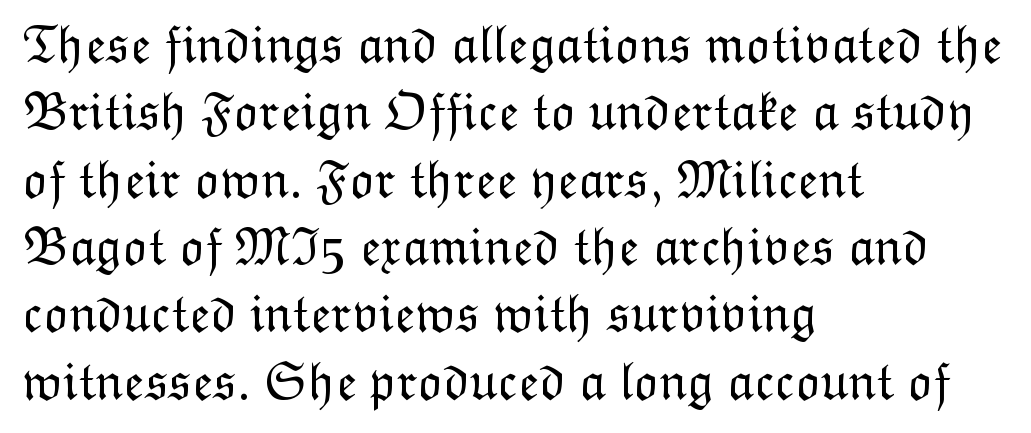
Q: Is the text bold? A: No.
Q: Is the text italic (slanted)? A: No, it is upright.
Q: Is the text underlined? A: No.
Q: How is the paragraph aligned? A: Left-aligned.
Q: Is the spacing between letters normal or unusually wide? A: Normal.
Q: Is the spacing between lines tight, normal or loose? A: Normal.
Q: Width (condensed, normal, or wide)? A: Normal.
Q: Stroke contrast? A: Low.
Q: x-height? A: Medium.
Q: Monospaced? A: No.
